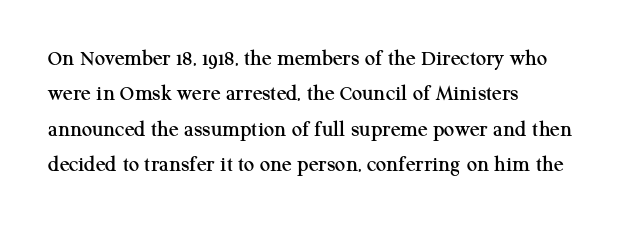
The image shows 23 px text type, upright; set left-aligned, normal line spacing (1.54x), normal letter spacing, not underlined.
